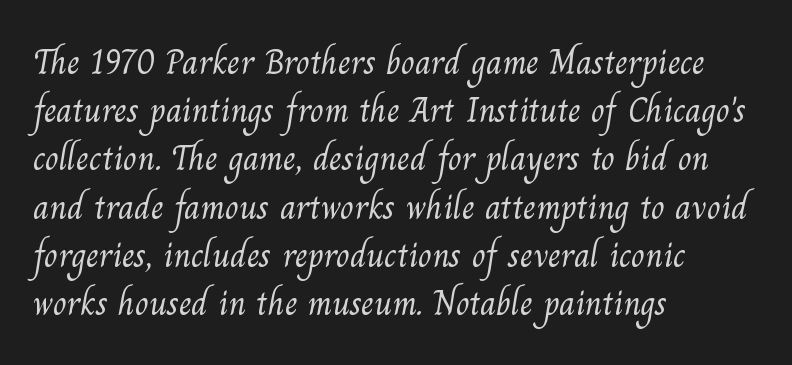
The typeface has the unassuming heft of standard copy or less. One glance says typical: line gaps are just what's usual. Varying glyph widths throughout — classic text-font behaviour. Type without underlining.
